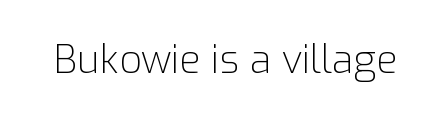
Q: Is the text bold? A: No.
Q: Is the text italic (slanted)? A: No, it is upright.
Q: Is the typeface a serif or a sans-serif typeface? A: Sans-serif.
Q: Is the text underlined? A: No.
Q: Is the spacing between letters normal or unusually wide? A: Normal.
Q: Width (condensed, normal, or wide)? A: Normal.
Q: Stroke contrast? A: Low.
Q: x-height? A: Medium.
Q: Monospaced? A: No.
